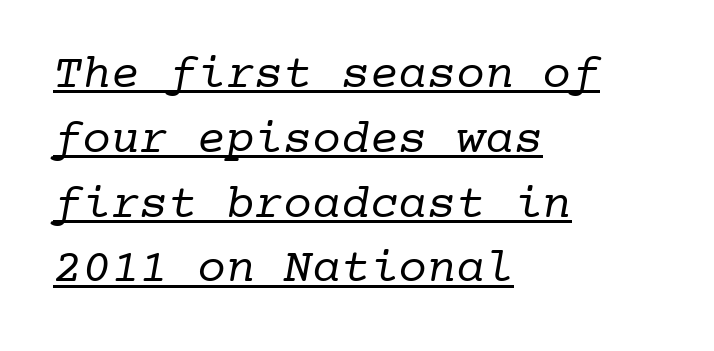
The image shows 48 px regular-weight serif type, monospaced; set left-aligned, normal line spacing (1.35x), normal letter spacing, underlined; low stroke contrast and a medium x-height.
